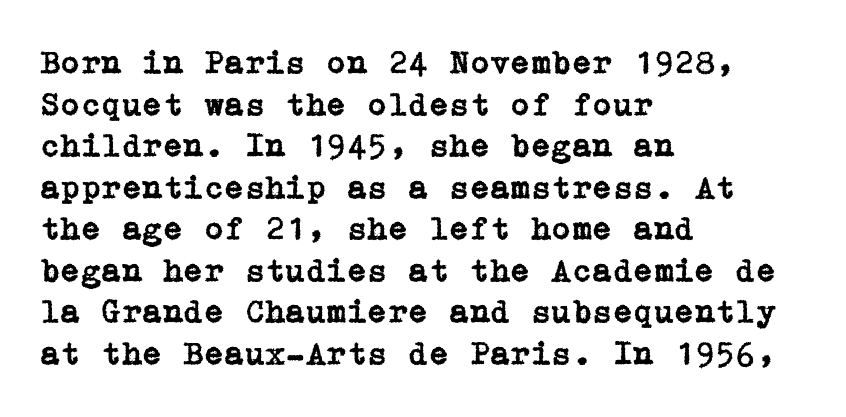
{"serif": "yes", "italic": "no", "width": "normal", "stroke_contrast": "low", "x_height": "medium", "underline": "no", "align": "left", "line_spacing": "normal", "line_spacing_ratio": 1.26, "letter_spacing": "normal", "letter_spacing_em": 0.0, "glyph_px": 33}
